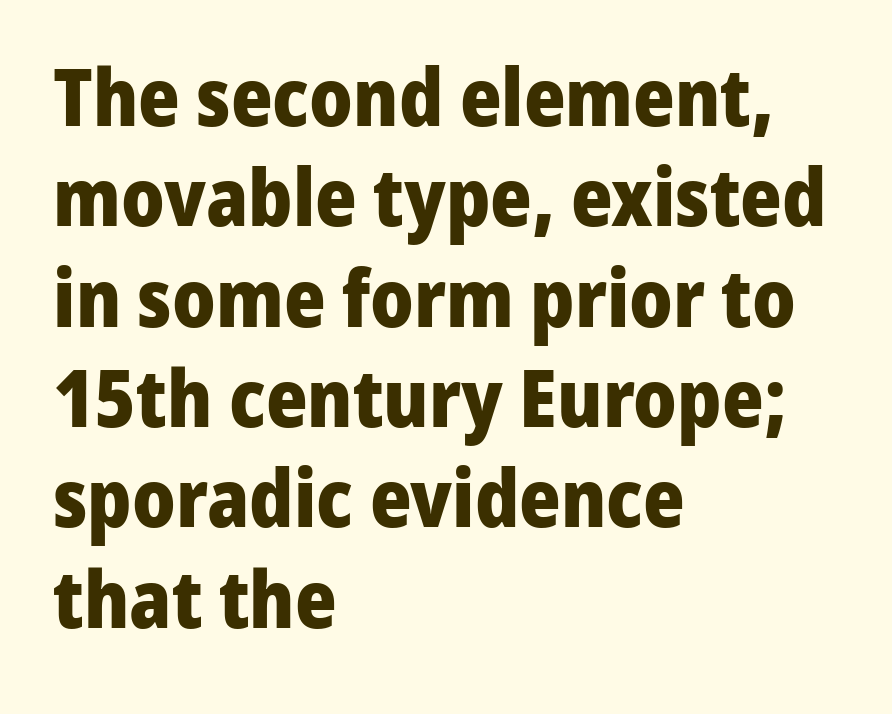
The tracking reads as untouched default to a designer's eye. The strip under each line holds only bare page. Varying glyph widths throughout — classic text-font behaviour. These lines were composed using upright roman letters.
